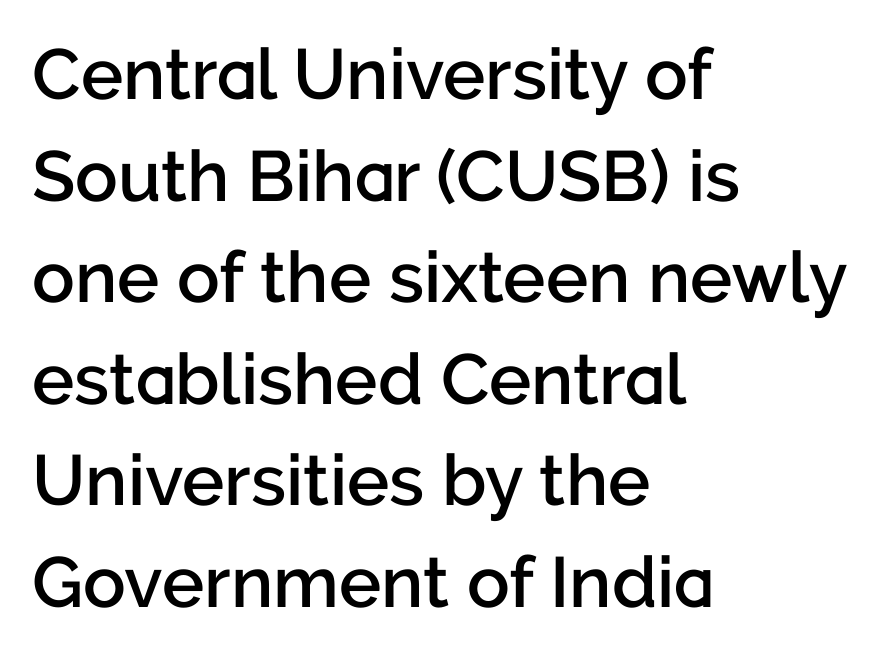
The image shows 71 px semibold sans-serif type, upright; set left-aligned, normal line spacing (1.43x), normal letter spacing, not underlined; low stroke contrast and a medium x-height.
